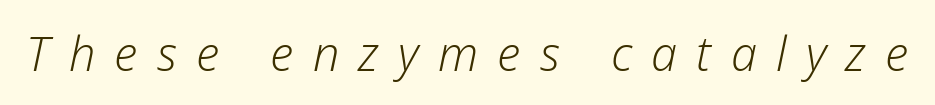
The image shows 47 px light type, italic (leaning right); set unusually wide letter spacing (+0.41 em), not underlined; low stroke contrast and a medium x-height.
